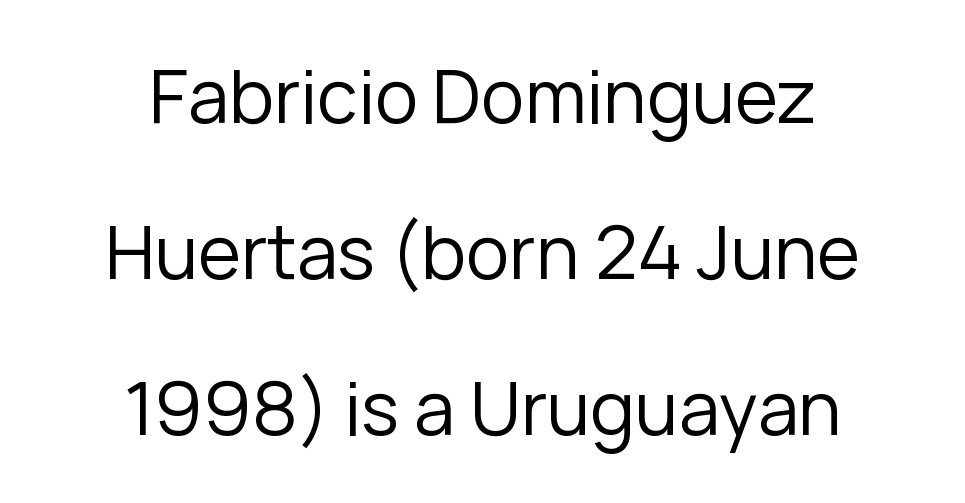
Q: Is the text bold? A: No.
Q: Is the text italic (slanted)? A: No, it is upright.
Q: Is the typeface a serif or a sans-serif typeface? A: Sans-serif.
Q: Is the text underlined? A: No.
Q: How is the paragraph aligned? A: Centered.
Q: Is the spacing between letters normal or unusually wide? A: Normal.
Q: Is the spacing between lines tight, normal or loose? A: Loose.
Q: Width (condensed, normal, or wide)? A: Normal.
Q: Stroke contrast? A: Low.
Q: x-height? A: Medium.
Q: Monospaced? A: No.
